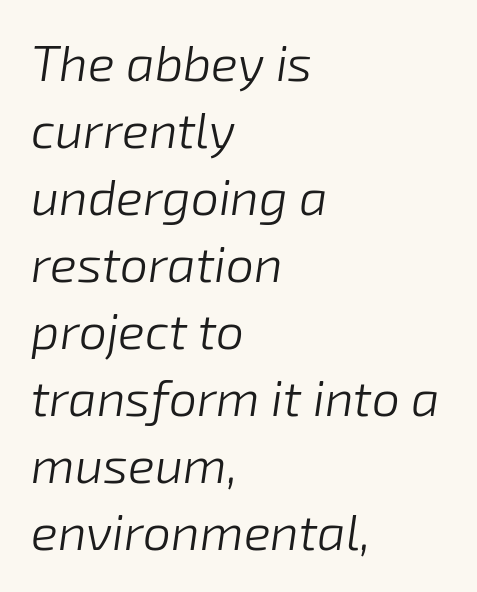
{"italic": "yes", "lean": "right", "slant_degrees": 8, "bold": "no", "weight": "light", "width": "normal", "stroke_contrast": "low", "x_height": "medium", "monospaced": "no", "underline": "no", "align": "left", "line_spacing": "normal", "line_spacing_ratio": 1.34, "letter_spacing": "normal", "letter_spacing_em": 0.0, "glyph_px": 50}
